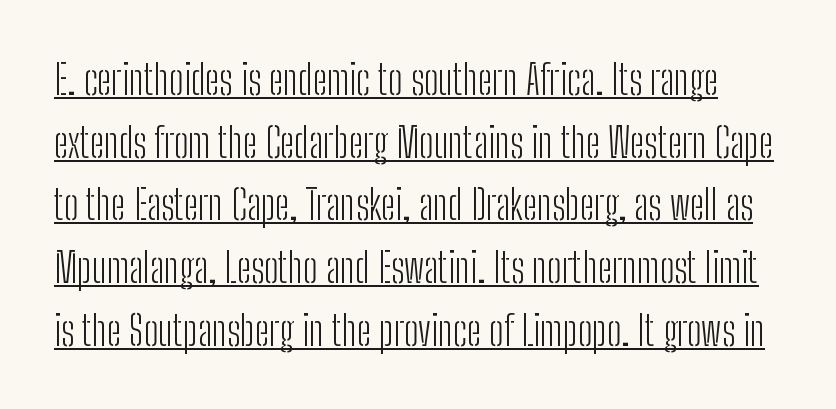
The font family rendered here belongs to the sans-serif group. A typesetter would call this proportional, since set widths differ per character. Inter-character spacing is left at the font's built-in metrics. The rendering uses the underline text-decoration. Ordinary non-slanted type is in use.
